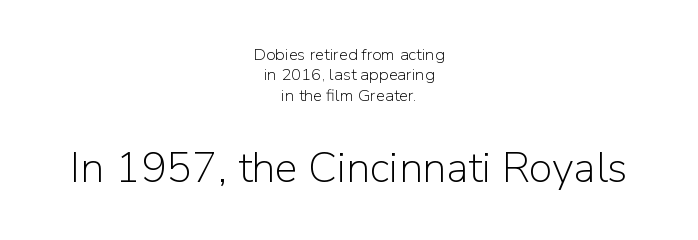
Glyph-to-glyph distance matches everyday printed text. Serif or sans? Sans — the stroke terminals are bare. Note: smaller setting up top, larger setting below. Alignment: centered.
